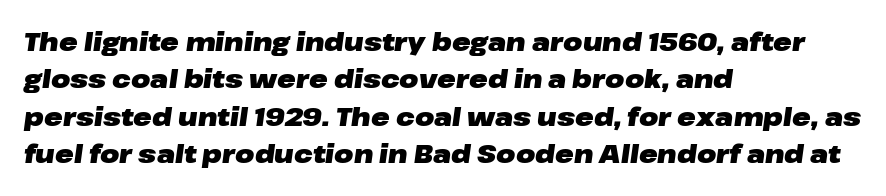
The image shows 25 px bold type, italic (leaning right); set left-aligned, normal line spacing (1.5x), normal letter spacing, not underlined.
